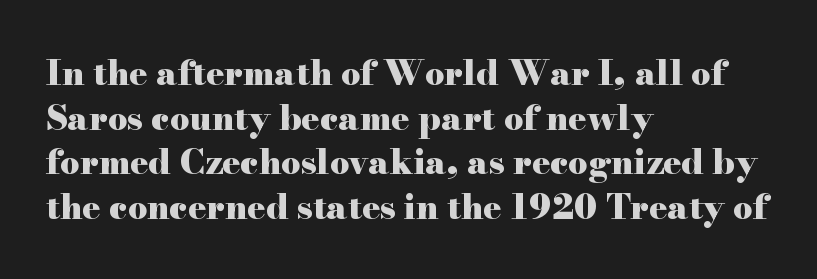
Every character sits straight up, as roman type does. The text block is weighted toward the left margin, trailing off unevenly rightward. Students, observe: this is what conventionally led text looks like. Look at the tracking — it's just the regular setting, nothing added.
